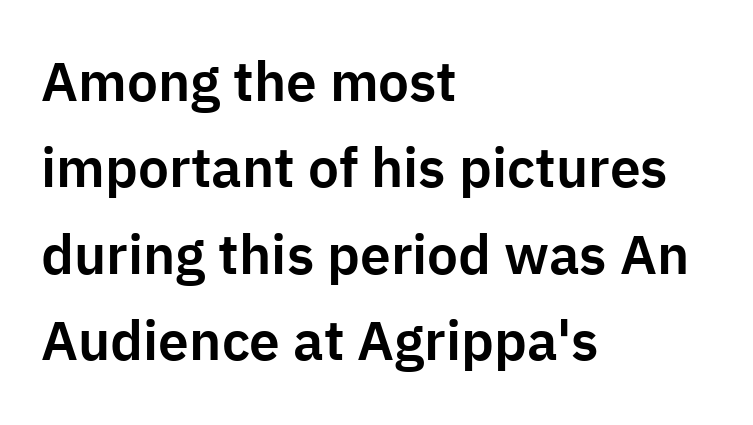
Q: Is the text italic (slanted)? A: No, it is upright.
Q: Is the typeface a serif or a sans-serif typeface? A: Sans-serif.
Q: Is the text underlined? A: No.
Q: How is the paragraph aligned? A: Left-aligned.
Q: Is the spacing between letters normal or unusually wide? A: Normal.
Q: Is the spacing between lines tight, normal or loose? A: Normal.
Q: Width (condensed, normal, or wide)? A: Normal.
Q: Stroke contrast? A: Low.
Q: x-height? A: Medium.
Q: Monospaced? A: No.
